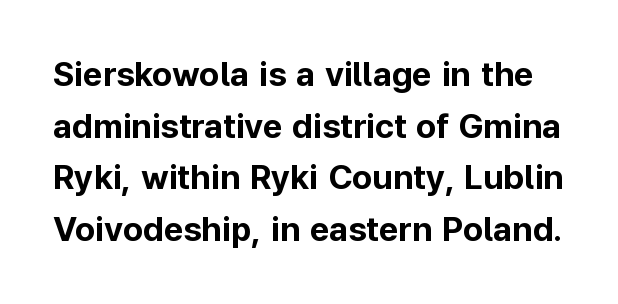
Q: Is the text bold? A: Yes.
Q: Is the text italic (slanted)? A: No, it is upright.
Q: Is the typeface a serif or a sans-serif typeface? A: Sans-serif.
Q: Is the text underlined? A: No.
Q: Is the spacing between letters normal or unusually wide? A: Normal.
Q: Is the spacing between lines tight, normal or loose? A: Normal.
Q: Width (condensed, normal, or wide)? A: Normal.
Q: Stroke contrast? A: Low.
Q: x-height? A: Medium.
Q: Monospaced? A: No.
